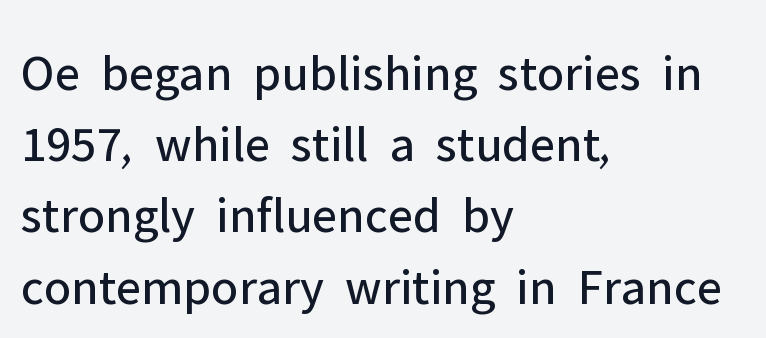
Q: Is the text bold? A: No.
Q: Is the text italic (slanted)? A: No, it is upright.
Q: Is the typeface a serif or a sans-serif typeface? A: Sans-serif.
Q: Is the text underlined? A: No.
Q: How is the paragraph aligned? A: Left-aligned.
Q: Is the spacing between letters normal or unusually wide? A: Normal.
Q: Is the spacing between lines tight, normal or loose? A: Normal.
Q: Width (condensed, normal, or wide)? A: Normal.
Q: Stroke contrast? A: Low.
Q: x-height? A: Medium.
Q: Monospaced? A: No.
